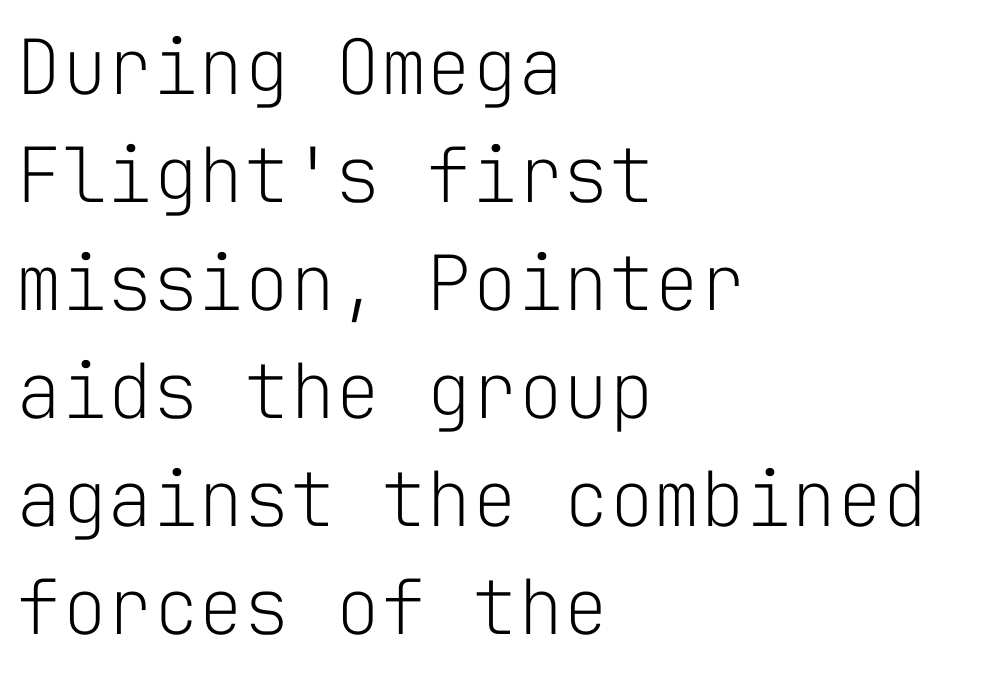
The image shows 76 px light sans-serif type, upright, monospaced; set left-aligned, normal line spacing (1.42x), normal letter spacing, not underlined; low stroke contrast and a medium x-height.
